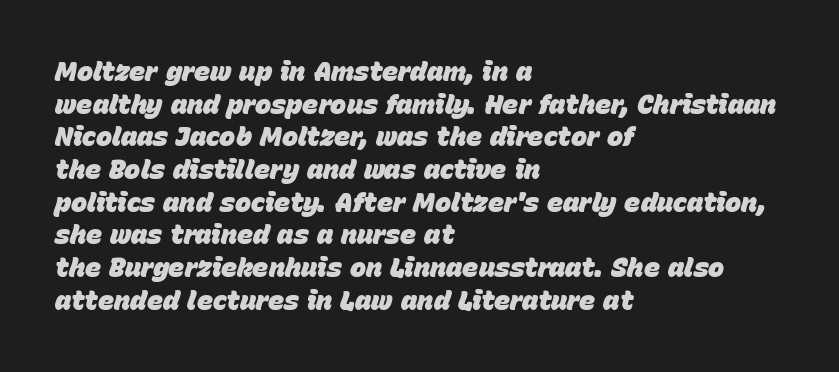
{"italic": "yes", "lean": "right", "slant_degrees": 15, "bold": "yes", "underline": "no", "align": "left", "line_spacing_ratio": 1.21, "letter_spacing": "normal", "letter_spacing_em": 0.0, "glyph_px": 27}
